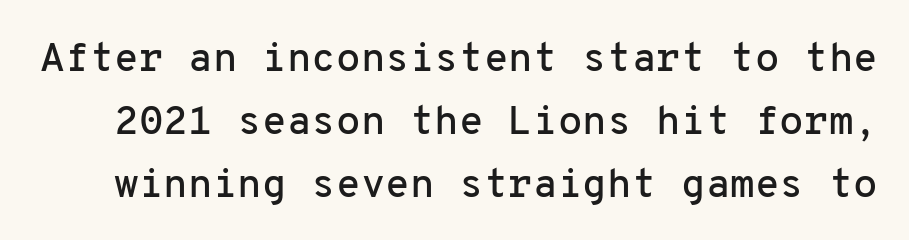
Q: Is the text italic (slanted)? A: No, it is upright.
Q: Is the typeface a serif or a sans-serif typeface? A: Sans-serif.
Q: Is the text underlined? A: No.
Q: Is the spacing between letters normal or unusually wide? A: Normal.
Q: Is the spacing between lines tight, normal or loose? A: Normal.
Q: Width (condensed, normal, or wide)? A: Normal.
Q: Stroke contrast? A: Low.
Q: x-height? A: Medium.
Q: Monospaced? A: Yes.
